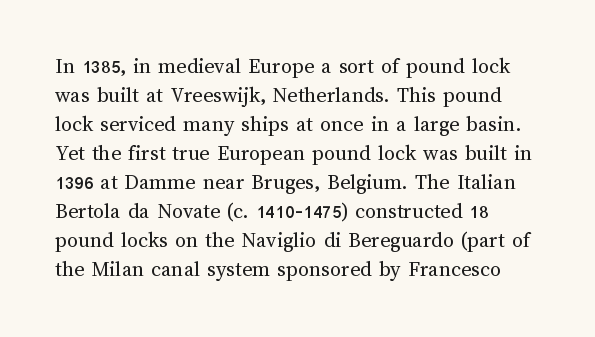
{"italic": "no", "bold": "no", "underline": "no", "align": "left", "line_spacing": "normal", "line_spacing_ratio": 1.32, "letter_spacing": "normal", "letter_spacing_em": 0.0, "glyph_px": 22}
